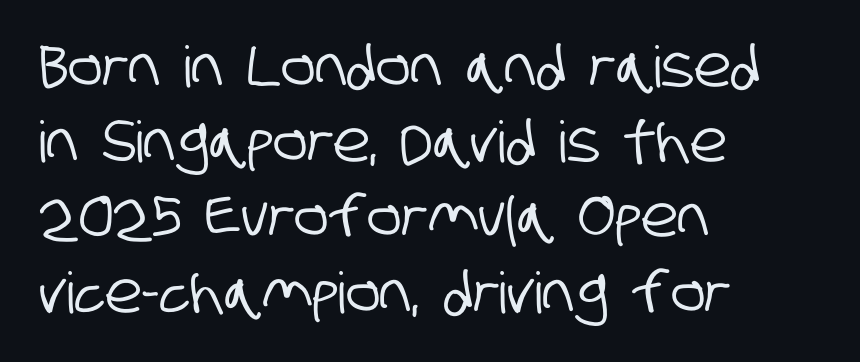
The image shows 57 px condensed sans-serif type; set left-aligned, normal line spacing (1.32x), normal letter spacing, not underlined; low stroke contrast and a large x-height.
